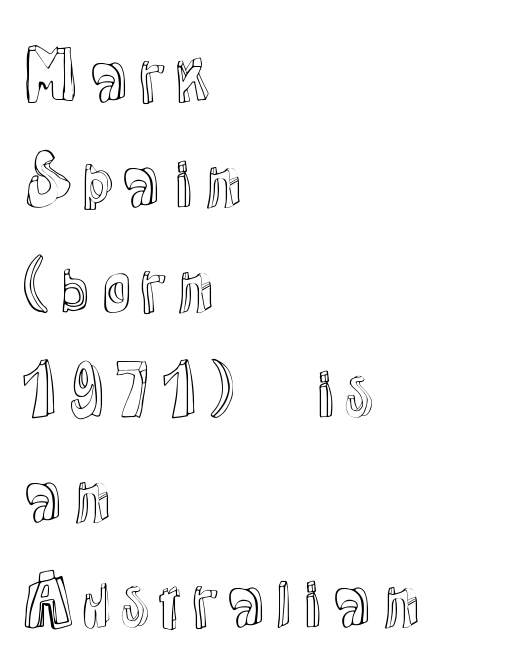
{"italic": "no", "width": "normal", "x_height": "medium", "monospaced": "no", "underline": "no", "align": "left", "line_spacing": "normal", "line_spacing_ratio": 1.59, "letter_spacing": "normal", "letter_spacing_em": 0.0, "glyph_px": 66}
